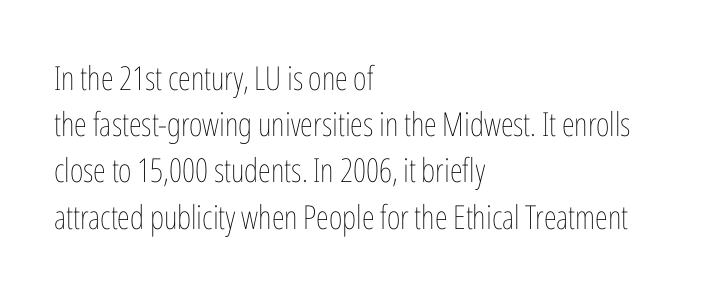
The image shows 33 px thin, condensed type, upright; set left-aligned, normal line spacing (1.4x), normal letter spacing, not underlined; low stroke contrast and a medium x-height.
